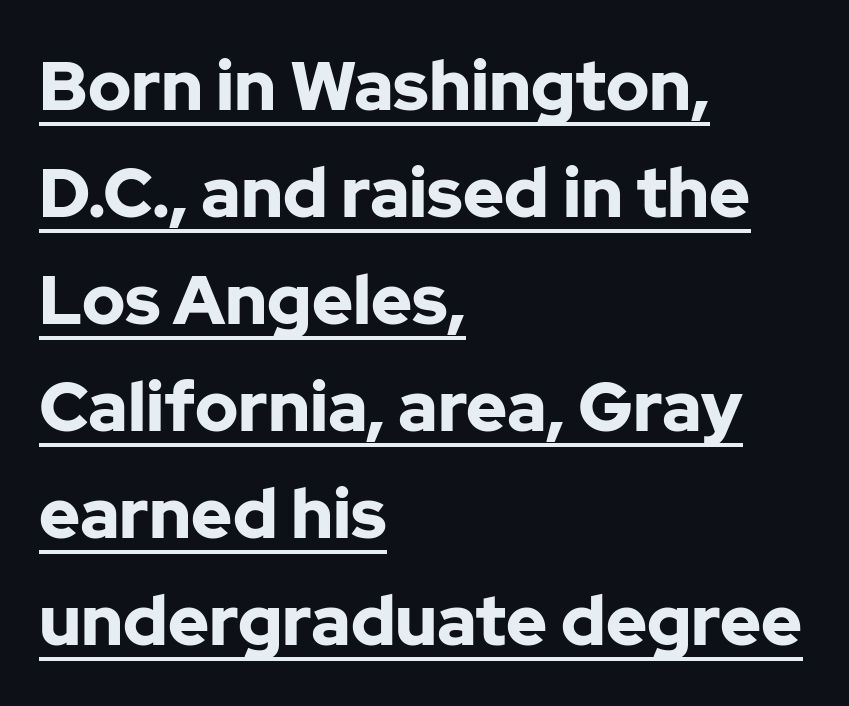
{"serif": "no", "italic": "no", "bold": "yes", "weight": "bold", "width": "normal", "stroke_contrast": "low", "x_height": "medium", "monospaced": "no", "underline": "yes", "align": "left", "line_spacing": "normal", "line_spacing_ratio": 1.55, "letter_spacing": "normal", "letter_spacing_em": 0.0, "glyph_px": 69}
